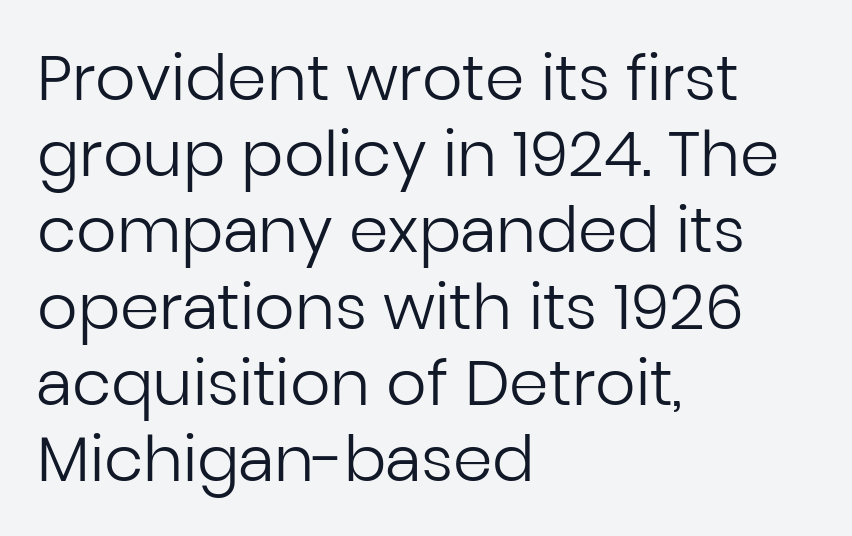
{"serif": "no", "italic": "no", "bold": "no", "weight": "regular", "width": "normal", "stroke_contrast": "low", "x_height": "medium", "monospaced": "no", "underline": "no", "align": "left", "line_spacing_ratio": 1.21, "letter_spacing": "normal", "letter_spacing_em": 0.0, "glyph_px": 63}
